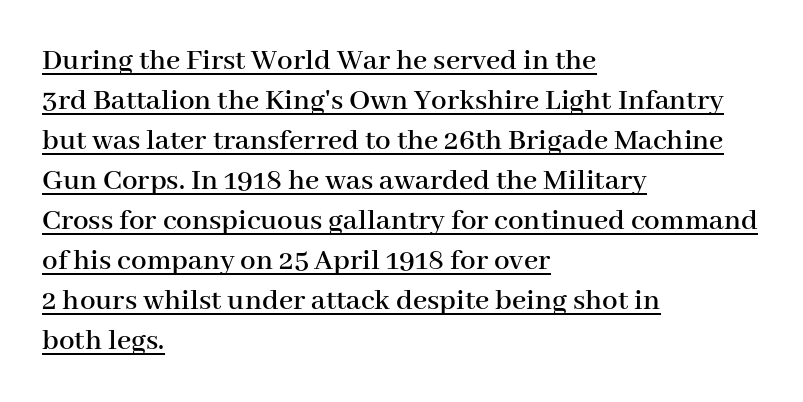
The specimen includes a rule beneath the text block's lines. Character widths vary here, with narrow letters taking less room than wide ones. Regular leading. Is there any slant? The stems are plumb. What kind of face is this? One with serifs. The passage is arranged the way most books set body copy — flush left.
